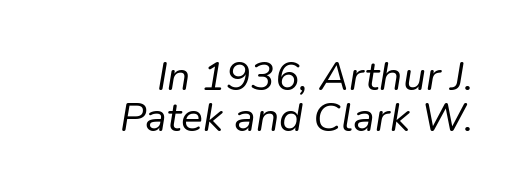
Clear beneath every line of the passage. These glyphs show unthickened strokes, regular width or finer. Is there much room between lines? No — they nearly touch. Alignment: flush right.
